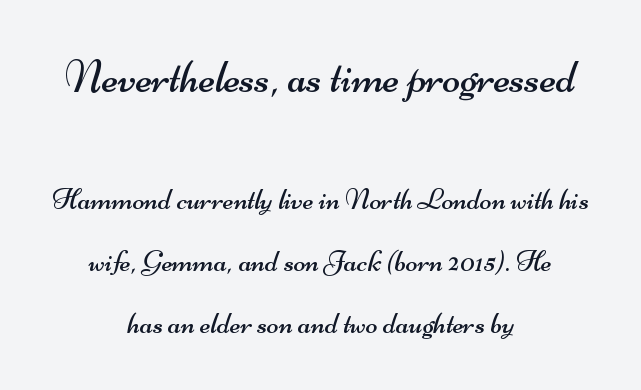
This block would shrink considerably if given ordinary leading; it's expanded now. The block sitting higher on the canvas is the one with enlarged characters. The line texture is even and compact thanks to regular tracking. Nothing heavy about these letters — not bold at all. The compositor balanced each line on the midline. Descenders hang freely into open space.
